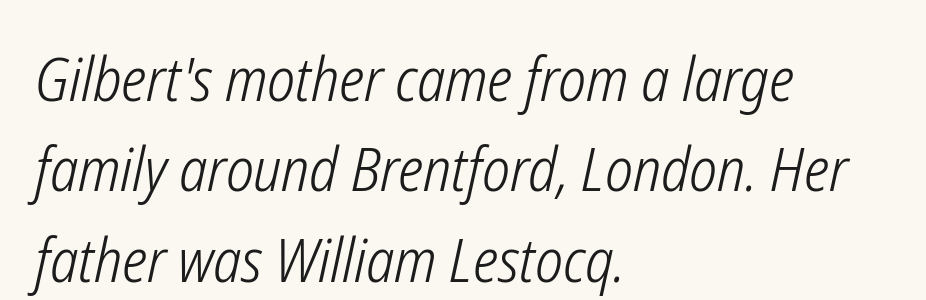
The image shows 61 px light, condensed type, italic (leaning right); set left-aligned, normal line spacing (1.48x), normal letter spacing, not underlined; low stroke contrast and a medium x-height.
